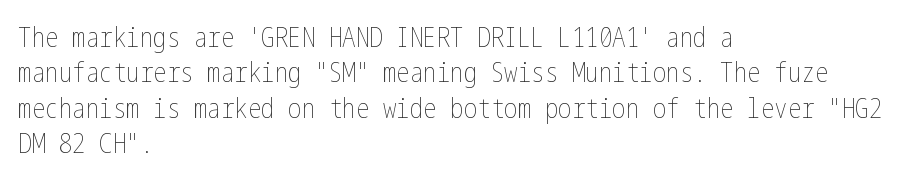
{"italic": "no", "bold": "no", "underline": "no", "align": "left", "line_spacing": "normal", "line_spacing_ratio": 1.31, "letter_spacing": "normal", "letter_spacing_em": 0.0, "glyph_px": 27}
